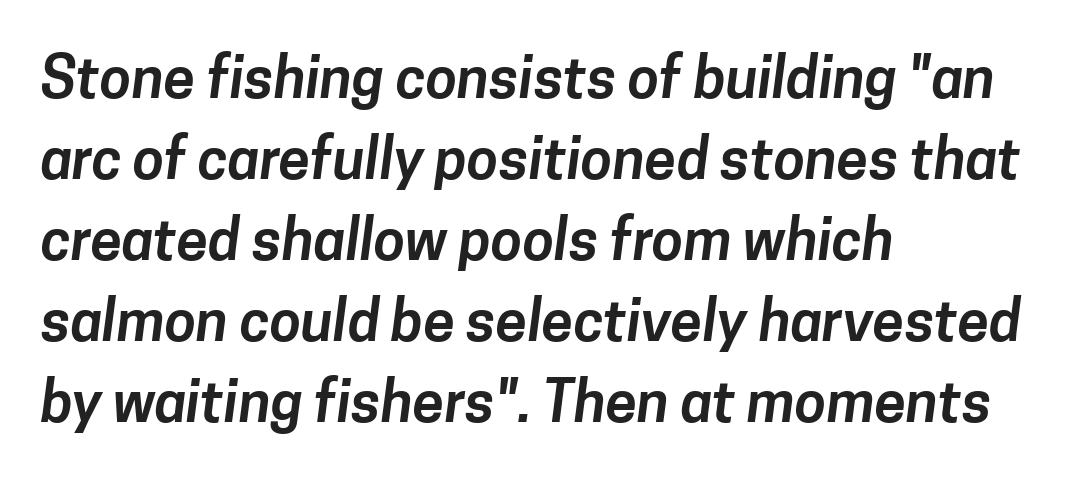
Q: Is the typeface a serif or a sans-serif typeface? A: Sans-serif.
Q: Is the text underlined? A: No.
Q: How is the paragraph aligned? A: Left-aligned.
Q: Is the spacing between letters normal or unusually wide? A: Normal.
Q: Is the spacing between lines tight, normal or loose? A: Normal.
Q: Width (condensed, normal, or wide)? A: Normal.
Q: Stroke contrast? A: Low.
Q: x-height? A: Medium.
Q: Monospaced? A: No.
